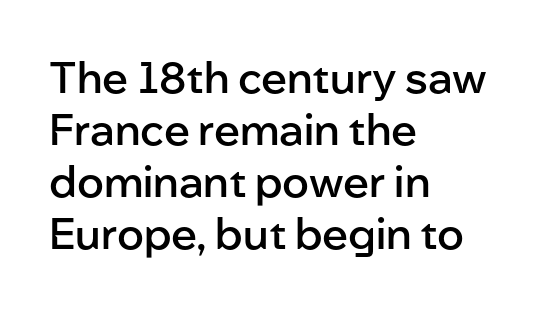
The image shows 43 px semibold sans-serif type, upright; set left-aligned, line spacing 1.21x, normal letter spacing, not underlined; low stroke contrast and a medium x-height.
